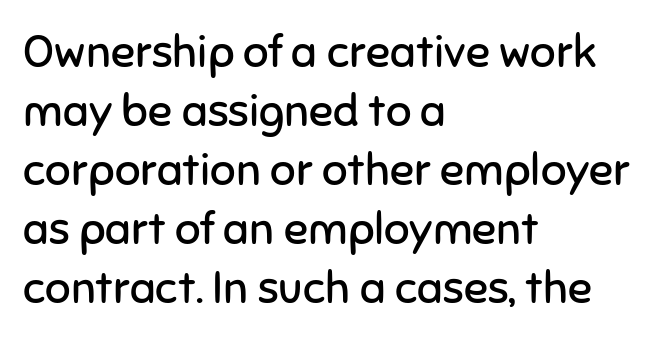
Beneath every word, the page is bare. Standard letterfit; no display-style spreading of the glyphs. Leading matches the norm, producing a regular column. The letters carry no serifs — their stems end cleanly without finishing strokes. The font's upright variant was chosen for this text. These lines stack with their left ends in a neat column.
